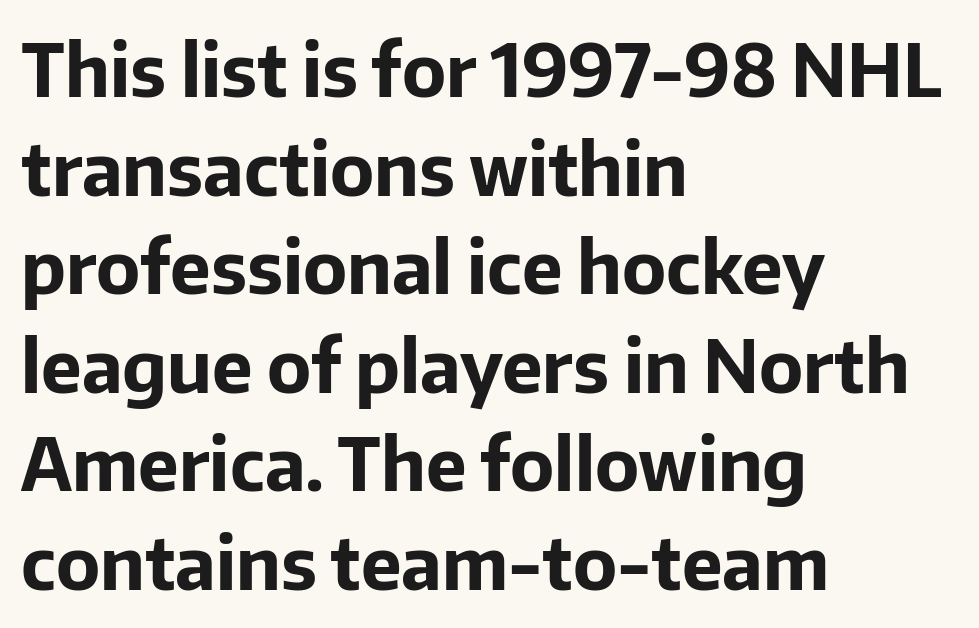
Q: Is the text bold? A: Yes.
Q: Is the text italic (slanted)? A: No, it is upright.
Q: Is the typeface a serif or a sans-serif typeface? A: Sans-serif.
Q: Is the text underlined? A: No.
Q: How is the paragraph aligned? A: Left-aligned.
Q: Is the spacing between letters normal or unusually wide? A: Normal.
Q: Is the spacing between lines tight, normal or loose? A: Normal.
Q: Width (condensed, normal, or wide)? A: Normal.
Q: Stroke contrast? A: Low.
Q: x-height? A: Medium.
Q: Monospaced? A: No.
